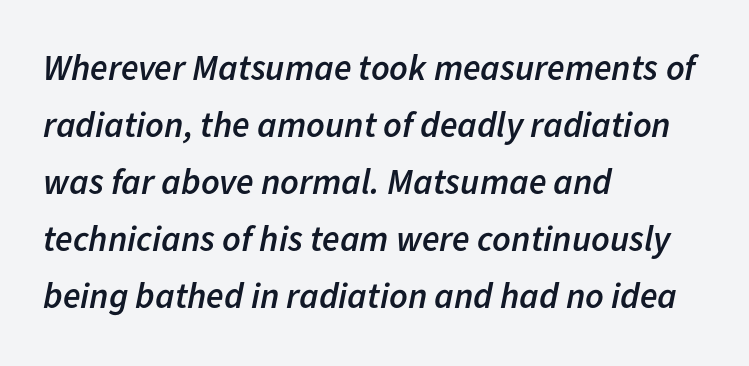
{"italic": "yes", "lean": "right", "slant_degrees": 11, "bold": "semi", "weight": "semibold", "width": "normal", "stroke_contrast": "low", "x_height": "medium", "monospaced": "no", "underline": "no", "align": "left", "line_spacing": "normal", "line_spacing_ratio": 1.58, "letter_spacing": "normal", "letter_spacing_em": 0.0, "glyph_px": 36}
